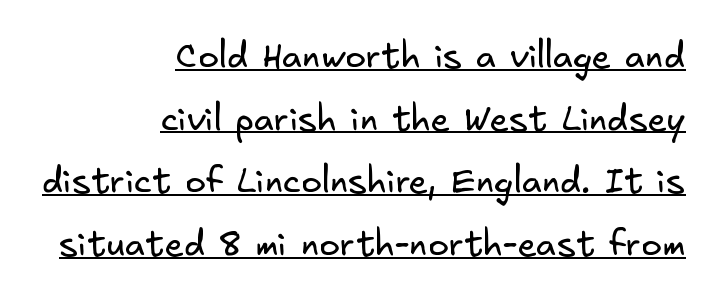
{"serif": "no", "bold": "no", "weight": "regular", "width": "normal", "stroke_contrast": "low", "x_height": "small", "underline": "yes", "align": "right", "line_spacing_ratio": 1.79, "letter_spacing": "normal", "letter_spacing_em": 0.0, "glyph_px": 35}
